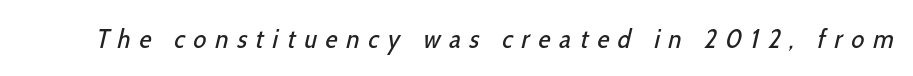
Q: Is the text bold? A: No.
Q: Is the text underlined? A: No.
Q: Is the spacing between letters normal or unusually wide? A: Unusually wide.
